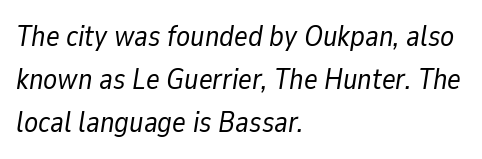
{"italic": "yes", "lean": "right", "slant_degrees": 9, "bold": "no", "weight": "regular", "width": "normal", "stroke_contrast": "low", "x_height": "medium", "monospaced": "no", "underline": "no", "align": "left", "line_spacing": "normal", "line_spacing_ratio": 1.48, "letter_spacing": "normal", "letter_spacing_em": 0.0, "glyph_px": 29}
